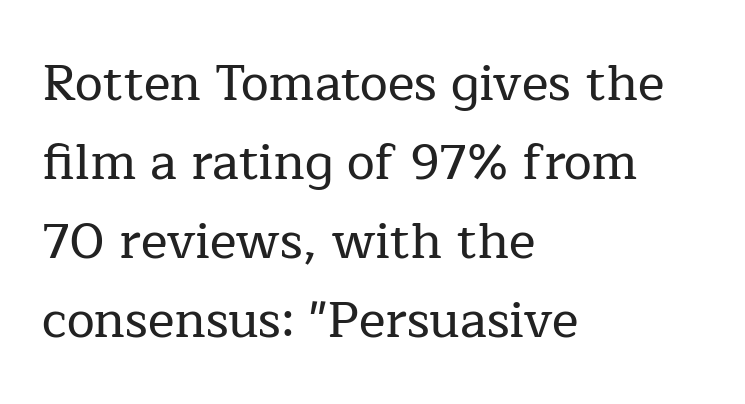
Any mark beneath the type? The region is blank. Typeset ragged right — the left edge is the straight one. Varying glyph widths throughout — classic text-font behaviour. Short note: letters normally spaced.
